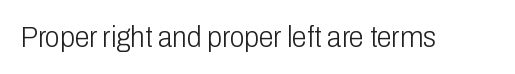
Q: Is the text bold? A: No.
Q: Is the text italic (slanted)? A: No, it is upright.
Q: Is the typeface a serif or a sans-serif typeface? A: Sans-serif.
Q: Is the text underlined? A: No.
Q: Is the spacing between letters normal or unusually wide? A: Normal.
Q: Width (condensed, normal, or wide)? A: Condensed.
Q: Stroke contrast? A: Low.
Q: x-height? A: Medium.
Q: Monospaced? A: No.
